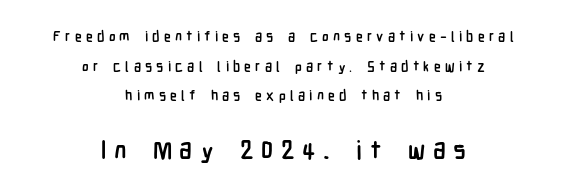
{"italic": "no", "bold": "yes", "underline": "no", "align": "center", "line_spacing": "loose", "line_spacing_ratio": 2.12, "letter_spacing": "wide", "letter_spacing_em": 0.3, "larger_block": "second", "size_ratio": 1.79, "glyph_px": 25}
